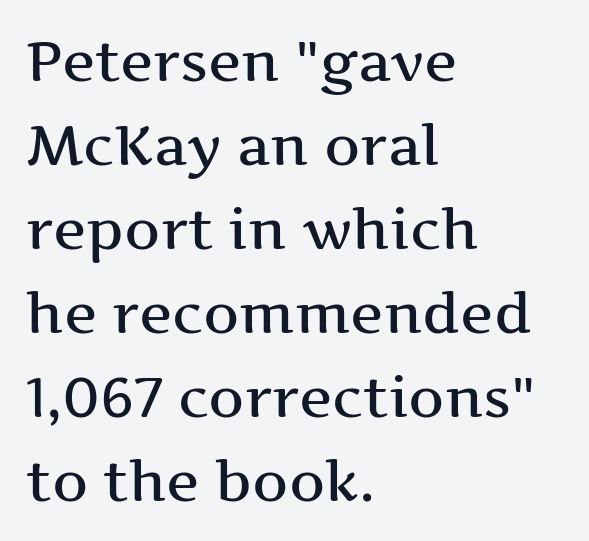
Q: Is the text italic (slanted)? A: No, it is upright.
Q: Is the typeface a serif or a sans-serif typeface? A: Serif.
Q: Is the text underlined? A: No.
Q: How is the paragraph aligned? A: Left-aligned.
Q: Is the spacing between letters normal or unusually wide? A: Normal.
Q: Is the spacing between lines tight, normal or loose? A: Normal.
Q: Width (condensed, normal, or wide)? A: Wide.
Q: Stroke contrast? A: Medium.
Q: x-height? A: Medium.
Q: Monospaced? A: No.
